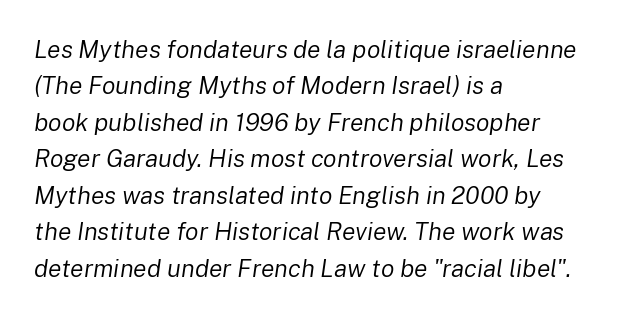
{"italic": "yes", "lean": "right", "slant_degrees": 8, "bold": "no", "underline": "no", "align": "left", "line_spacing": "normal", "line_spacing_ratio": 1.46, "letter_spacing": "normal", "letter_spacing_em": 0.0, "glyph_px": 25}
